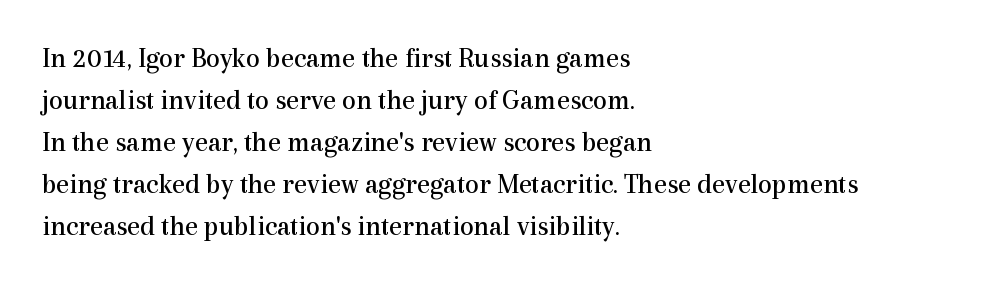
{"serif": "yes", "italic": "no", "bold": "no", "weight": "regular", "width": "normal", "x_height": "medium", "monospaced": "no", "underline": "no", "align": "left", "line_spacing": "normal", "line_spacing_ratio": 1.5, "letter_spacing": "normal", "letter_spacing_em": 0.0, "glyph_px": 28}
